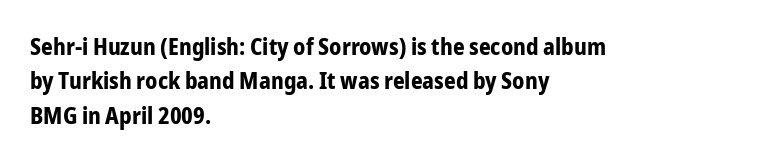
Q: Is the text bold? A: Yes.
Q: Is the text italic (slanted)? A: No, it is upright.
Q: Is the text underlined? A: No.
Q: How is the paragraph aligned? A: Left-aligned.
Q: Is the spacing between letters normal or unusually wide? A: Normal.
Q: Is the spacing between lines tight, normal or loose? A: Normal.
